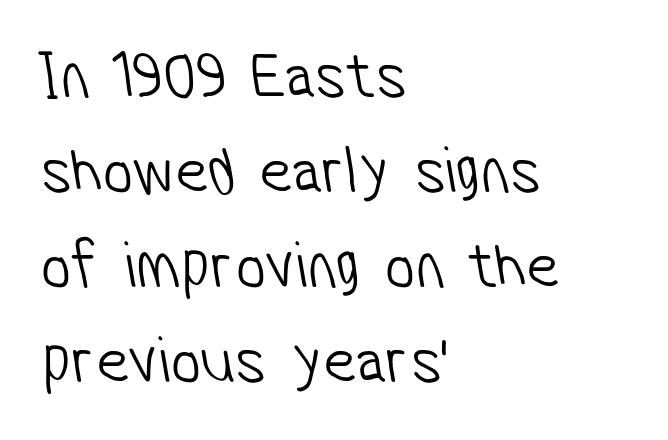
Is the block centered? No — it sits flush against the left margin. Do the characters align in a grid? No, the font is proportional. Observe the ordinary spacing: letters are neighbours, not strangers. The font sits on the lighter half of the weight spectrum, regular included.
